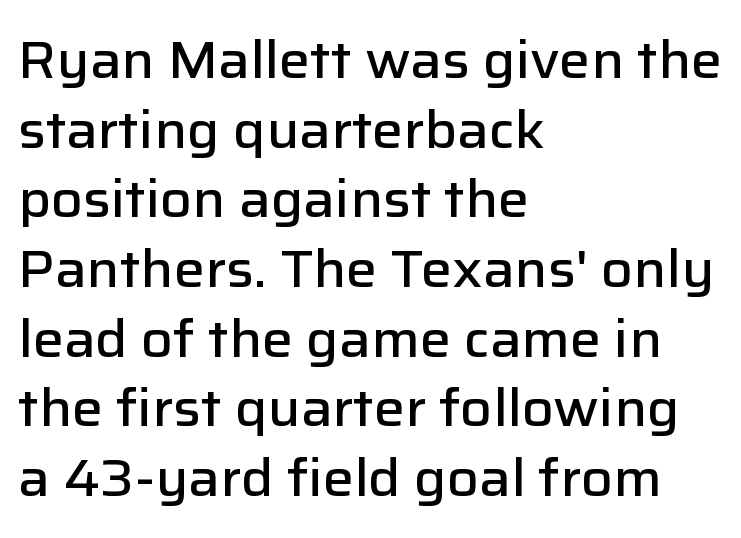
The zone under the glyphs is completely vacant. This is moderately heavy type, rendered in semibold. These lines are rendered in a variable-pitch font. The typesetter chose a ragged-right arrangement here. Typographically, this falls in the sans-serif category.
